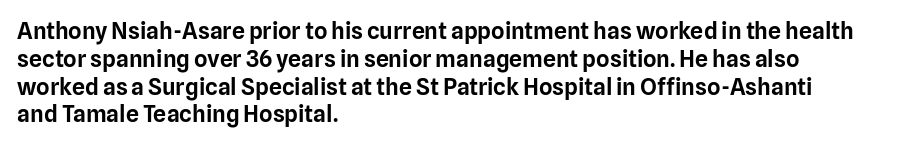
Here the glyphs are tracked normally, forming tight word shapes. The specimen omits any rule beneath the text block's lines. Vertical strokes here are truly vertical. The lines in this sample share a left origin and differ only in where they stop.
